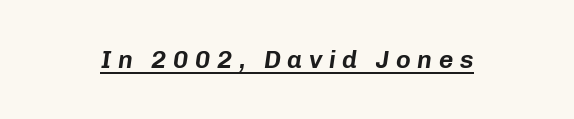
Q: Is the text italic (slanted)? A: Yes, it leans right by about 8 degrees.
Q: Is the text underlined? A: Yes.
Q: Is the spacing between letters normal or unusually wide? A: Unusually wide.
